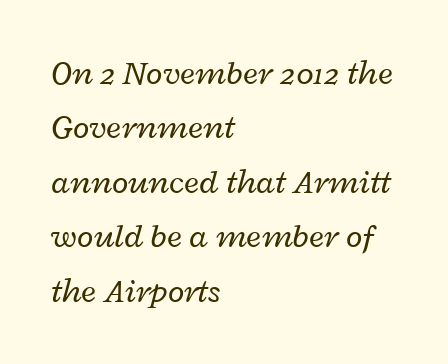
The image shows 34 px regular-weight, wide type, italic (leaning right); set left-aligned, normal line spacing (1.6x), normal letter spacing, not underlined; low stroke contrast and a medium x-height.
